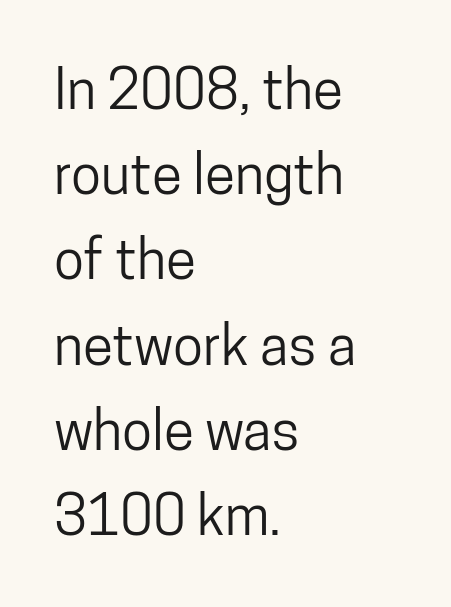
A bare baseline throughout the passage. I'd call this a sans setting — the letters go barefoot. The compositor pushed each line to the left boundary. Ordinary non-slanted type is in use. Each letter keeps its own natural width here, so spacing adapts to shape.
